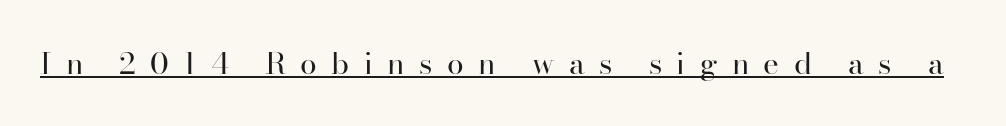
The image shows 30 px regular-weight serif type, upright; set unusually wide letter spacing (+0.48 em), underlined; high stroke contrast and a small x-height.
